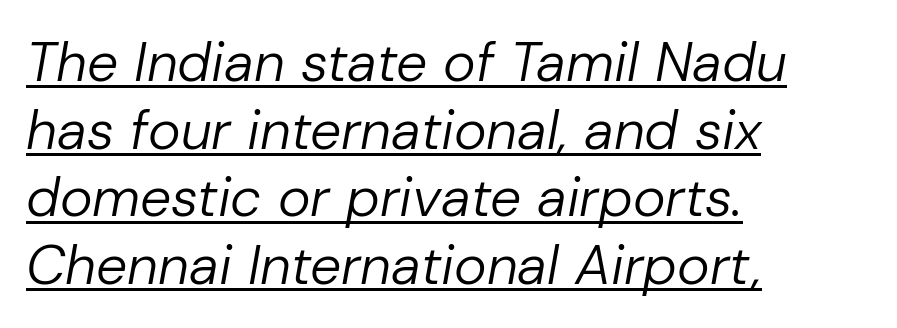
{"italic": "yes", "lean": "right", "slant_degrees": 10, "bold": "no", "weight": "regular", "width": "normal", "stroke_contrast": "low", "x_height": "medium", "monospaced": "no", "underline": "yes", "align": "left", "line_spacing_ratio": 1.23, "letter_spacing": "normal", "letter_spacing_em": 0.0, "glyph_px": 55}
